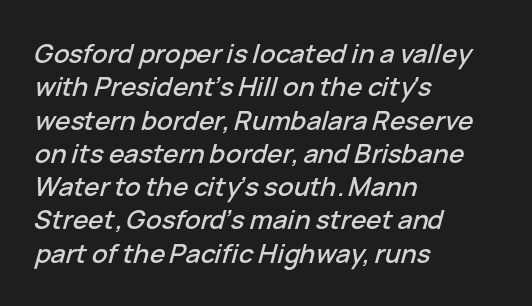
Q: Is the text italic (slanted)? A: Yes, it leans right by about 15 degrees.
Q: Is the text underlined? A: No.
Q: How is the paragraph aligned? A: Left-aligned.
Q: Is the spacing between letters normal or unusually wide? A: Normal.
Q: Is the spacing between lines tight, normal or loose? A: Normal.
